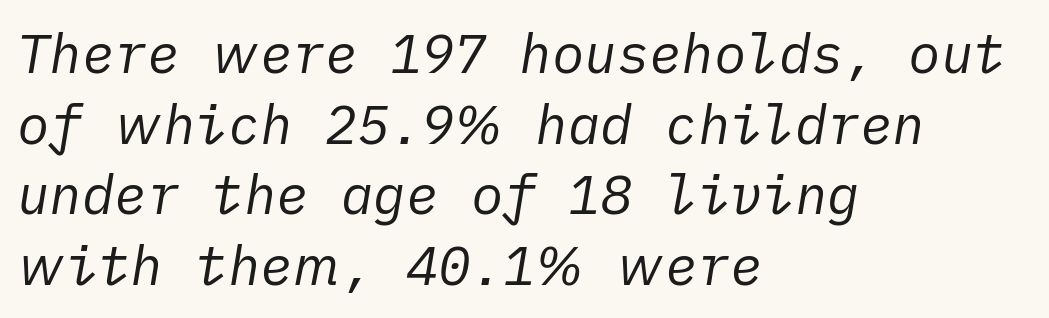
The image shows 54 px regular-weight type, italic (leaning right); set left-aligned, normal line spacing (1.31x), normal letter spacing, not underlined; low stroke contrast and a medium x-height.
